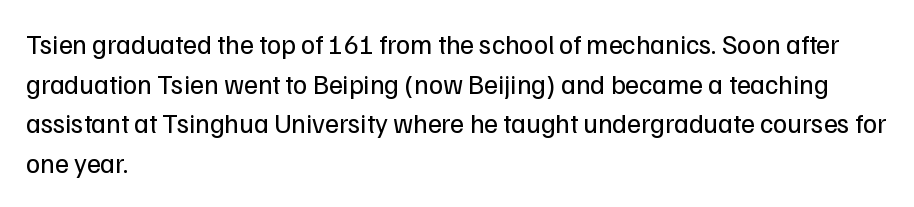
{"italic": "no", "bold": "no", "underline": "no", "align": "left", "line_spacing": "normal", "line_spacing_ratio": 1.47, "letter_spacing": "normal", "letter_spacing_em": 0.0, "glyph_px": 27}
